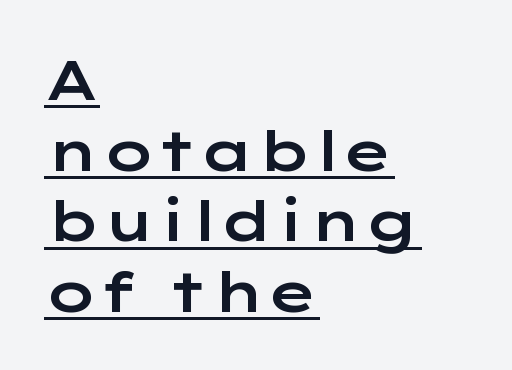
Notice how the passage keeps a crisp vertical edge on the left only. The designer left line spacing at the default. Grotesque or geometric, the face here clearly has no serifs. Tracking value appears to be zero — textbook default spacing. Looks like regular typesetting: each glyph gets only the width it needs.
